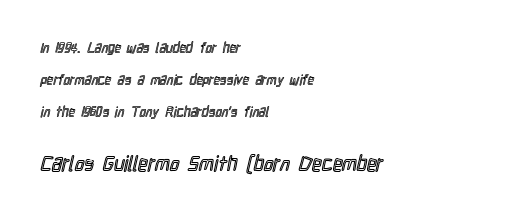
Q: Is the text italic (slanted)? A: Yes.
Q: Is the text underlined? A: No.
Q: How is the paragraph aligned? A: Left-aligned.
Q: Is the spacing between letters normal or unusually wide? A: Normal.
Q: Is the spacing between lines tight, normal or loose? A: Loose.
Q: Which block of text is set in a larger size, the first (top) or the second (bottom)? A: The second (bottom) one.
